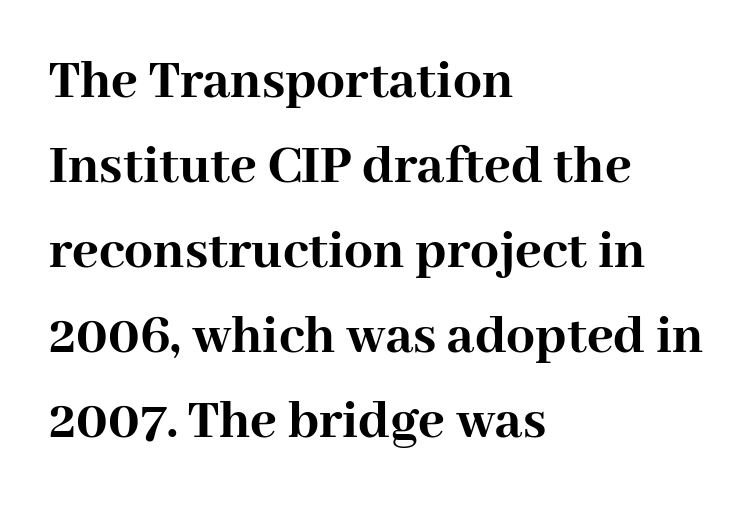
Q: Is the text bold? A: Yes.
Q: Is the text italic (slanted)? A: No, it is upright.
Q: Is the typeface a serif or a sans-serif typeface? A: Serif.
Q: Is the text underlined? A: No.
Q: How is the paragraph aligned? A: Left-aligned.
Q: Is the spacing between letters normal or unusually wide? A: Normal.
Q: Is the spacing between lines tight, normal or loose? A: Normal.
Q: Width (condensed, normal, or wide)? A: Normal.
Q: Stroke contrast? A: High.
Q: x-height? A: Medium.
Q: Monospaced? A: No.
